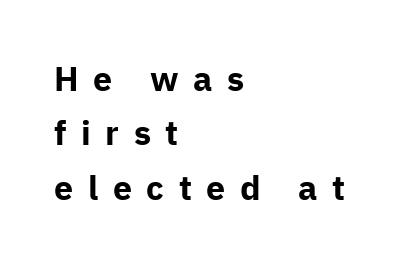
Here the glyphs are tracked loosely, breaking word shapes into spaced letters. The lettering holds an erect, upright posture throughout. This sample keeps an unexceptional amount of space between lines. Caption: bold face, heavy strokes.
